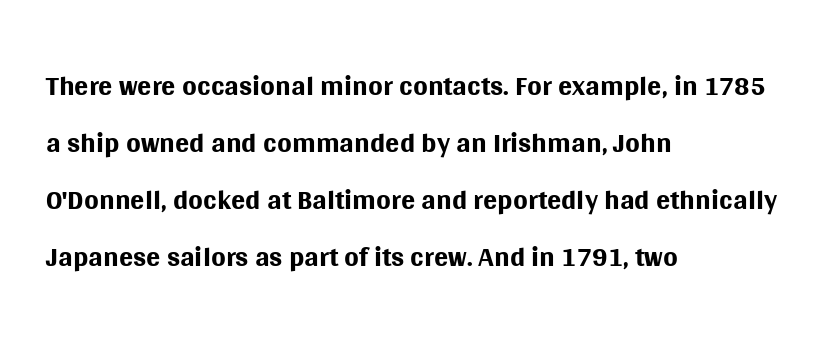
The image shows 42 px regular-weight sans-serif type, upright; set left-aligned, normal line spacing (1.36x), normal letter spacing, not underlined; medium stroke contrast and a large x-height.
